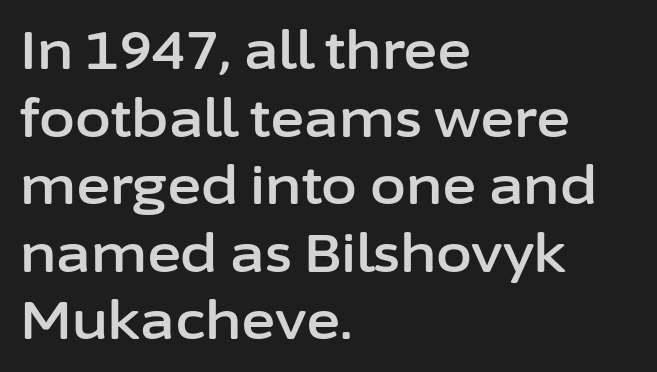
The image shows 52 px sans-serif type, upright; set left-aligned, normal line spacing (1.3x), normal letter spacing, not underlined; low stroke contrast and a medium x-height.
